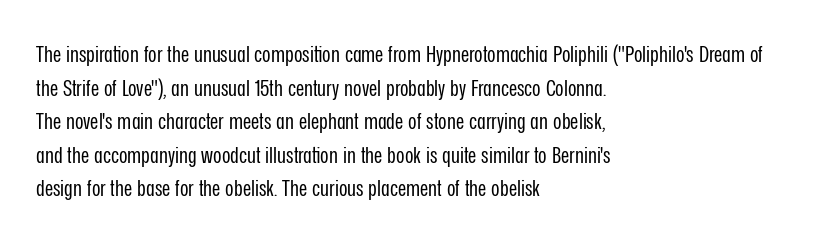
Q: Is the text bold? A: No.
Q: Is the text italic (slanted)? A: No, it is upright.
Q: Is the text underlined? A: No.
Q: How is the paragraph aligned? A: Left-aligned.
Q: Is the spacing between letters normal or unusually wide? A: Normal.
Q: Is the spacing between lines tight, normal or loose? A: Normal.
